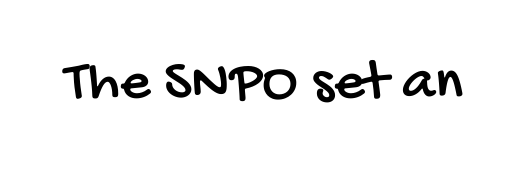
Q: Is the typeface a serif or a sans-serif typeface? A: Sans-serif.
Q: Is the text underlined? A: No.
Q: Is the spacing between letters normal or unusually wide? A: Normal.
Q: Width (condensed, normal, or wide)? A: Condensed.
Q: Stroke contrast? A: Low.
Q: x-height? A: Large.
Q: Monospaced? A: No.
